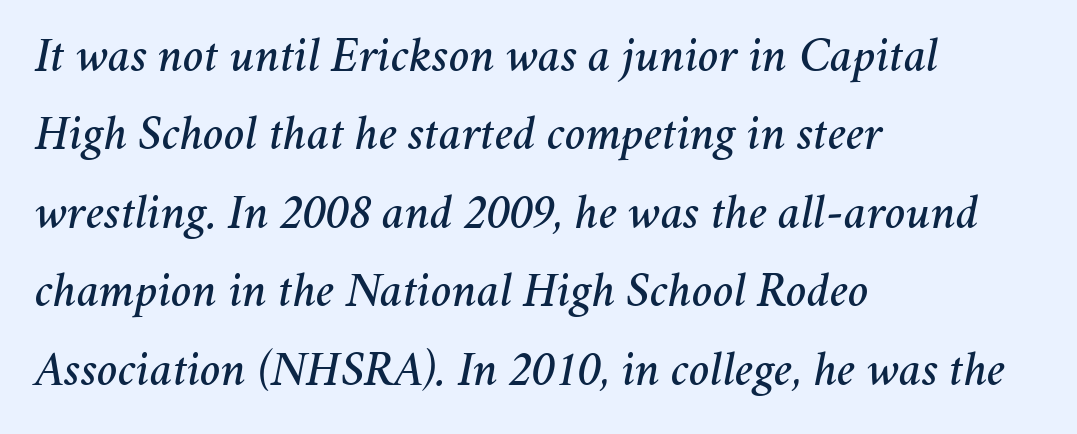
{"italic": "yes", "lean": "right", "slant_degrees": 11, "width": "normal", "stroke_contrast": "medium", "x_height": "medium", "monospaced": "no", "underline": "no", "align": "left", "line_spacing": "normal", "line_spacing_ratio": 1.6, "letter_spacing": "normal", "letter_spacing_em": 0.0, "glyph_px": 49}
